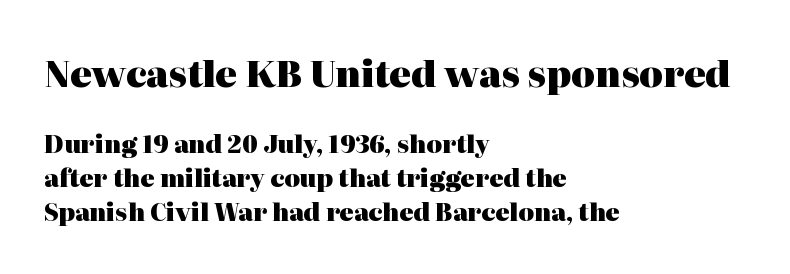
The image shows 36 px heavy serif type, upright; set left-aligned, normal line spacing (1.42x), normal letter spacing, not underlined; the first (top) block is 1.5x larger; high stroke contrast and a medium x-height.
